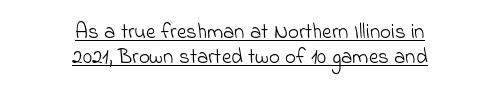
In CSS terms this would be text-align: center. The string is rendered with underlining switched on. This rendering leaves character spacing at its baseline value. The letterforms sit at book weight or below.
